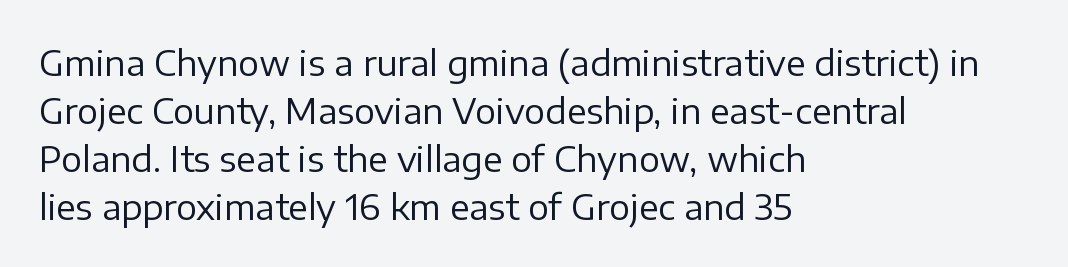
The image shows 35 px regular-weight sans-serif type, upright; set left-aligned, normal line spacing (1.37x), normal letter spacing, not underlined; low stroke contrast and a medium x-height.
